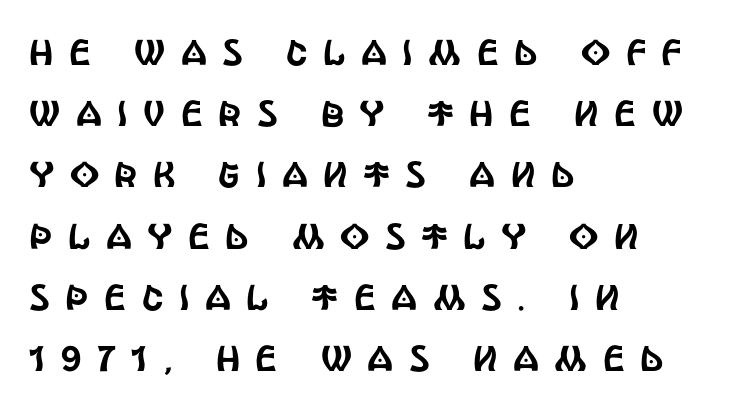
The image shows 36 px condensed sans-serif type, upright; set left-aligned, normal line spacing (1.7x), unusually wide letter spacing (+0.43 em), not underlined; a large x-height.
